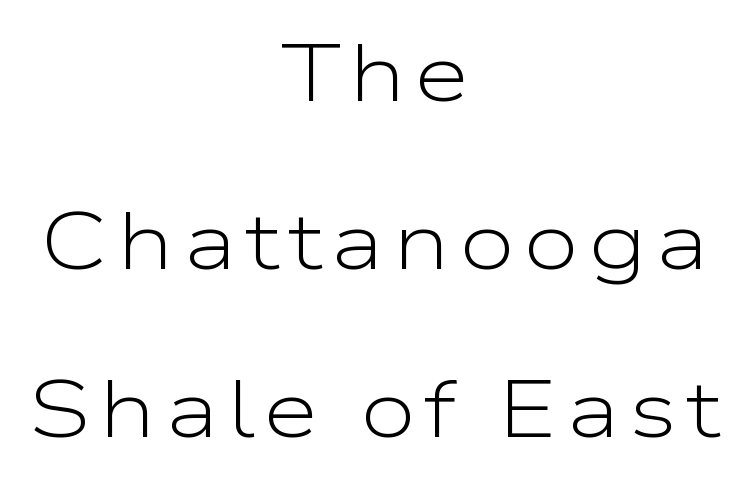
The image shows 80 px light, wide sans-serif type, upright; set centered, loose line spacing (2.1x), not underlined; low stroke contrast and a medium x-height.
